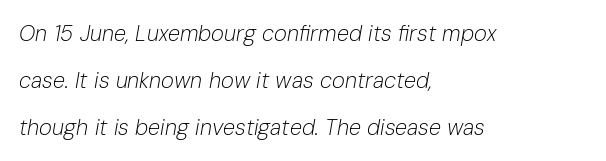
The image shows 22 px text type, italic (leaning right); set left-aligned, loose line spacing (2.13x), normal letter spacing, not underlined.
